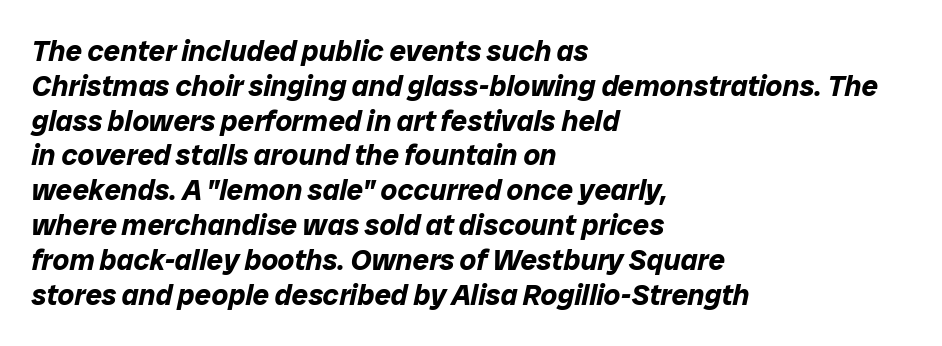
{"italic": "yes", "lean": "right", "slant_degrees": 12, "bold": "yes", "weight": "bold", "width": "normal", "stroke_contrast": "low", "x_height": "medium", "monospaced": "no", "underline": "no", "align": "left", "line_spacing_ratio": 1.2, "letter_spacing": "normal", "letter_spacing_em": 0.0, "glyph_px": 29}
